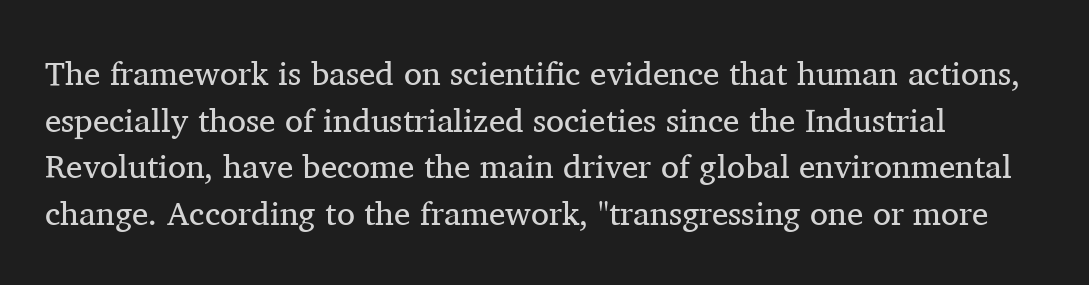
{"serif": "yes", "italic": "no", "bold": "no", "weight": "regular", "width": "normal", "stroke_contrast": "medium", "x_height": "medium", "monospaced": "no", "underline": "no", "line_spacing": "normal", "line_spacing_ratio": 1.41, "letter_spacing": "normal", "letter_spacing_em": 0.0, "glyph_px": 33}
